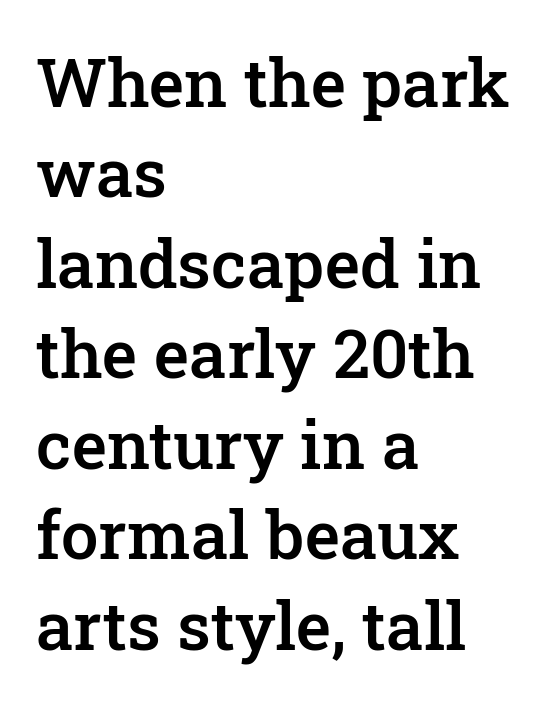
{"serif": "yes", "italic": "no", "bold": "semi", "weight": "semibold", "width": "normal", "stroke_contrast": "low", "x_height": "medium", "monospaced": "no", "underline": "no", "align": "left", "line_spacing": "normal", "line_spacing_ratio": 1.35, "letter_spacing": "normal", "letter_spacing_em": 0.0, "glyph_px": 67}
